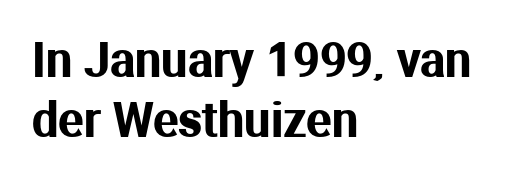
The image shows 47 px sans-serif type, upright; set left-aligned, normal line spacing (1.28x), normal letter spacing, not underlined; medium stroke contrast and a medium x-height.
